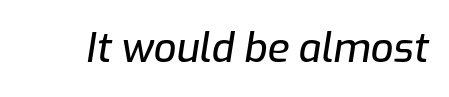
{"italic": "yes", "lean": "right", "slant_degrees": 9, "width": "normal", "stroke_contrast": "low", "x_height": "medium", "monospaced": "no", "underline": "no", "letter_spacing": "normal", "letter_spacing_em": 0.0, "glyph_px": 40}
